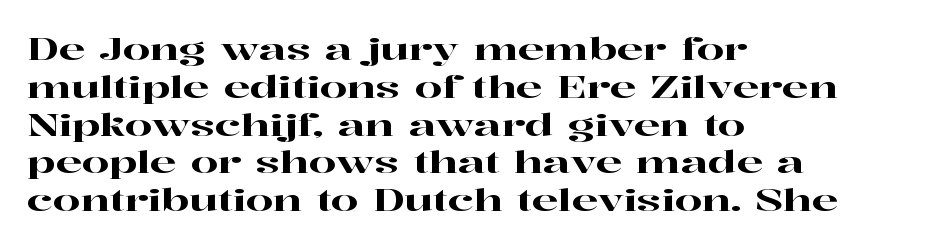
Q: Is the text italic (slanted)? A: No, it is upright.
Q: Is the typeface a serif or a sans-serif typeface? A: Serif.
Q: Is the text underlined? A: No.
Q: How is the paragraph aligned? A: Left-aligned.
Q: Is the spacing between letters normal or unusually wide? A: Normal.
Q: Width (condensed, normal, or wide)? A: Wide.
Q: Stroke contrast? A: High.
Q: x-height? A: Medium.
Q: Monospaced? A: No.
